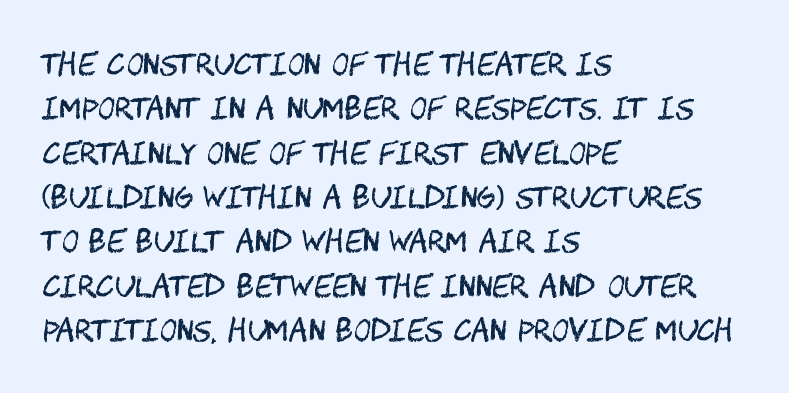
The image shows 29 px regular-weight, condensed sans-serif type, upright; set left-aligned, normal line spacing (1.53x), normal letter spacing, not underlined; medium stroke contrast and a large x-height.
